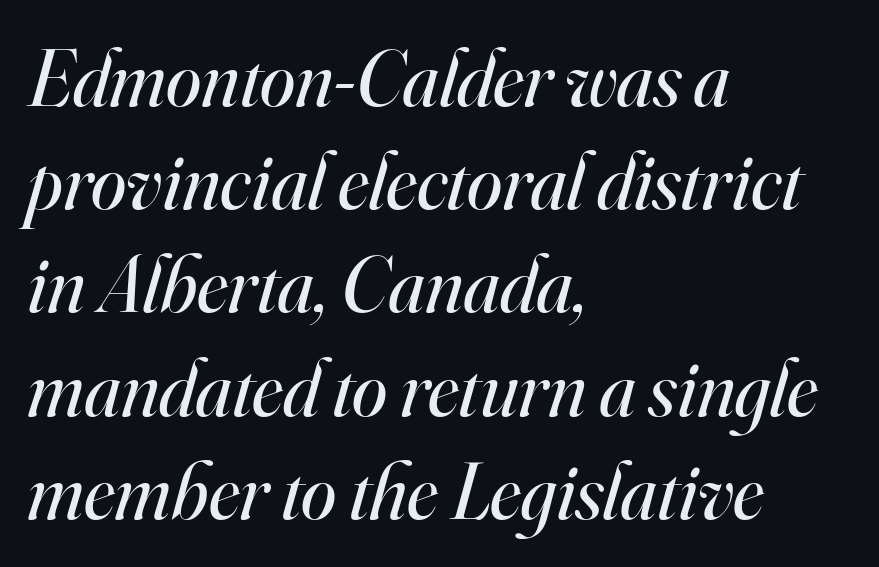
Q: Is the text bold? A: No.
Q: Is the text italic (slanted)? A: Yes, it leans right by about 16 degrees.
Q: Is the typeface a serif or a sans-serif typeface? A: Serif.
Q: Is the text underlined? A: No.
Q: How is the paragraph aligned? A: Left-aligned.
Q: Is the spacing between letters normal or unusually wide? A: Normal.
Q: Is the spacing between lines tight, normal or loose? A: Normal.
Q: Width (condensed, normal, or wide)? A: Normal.
Q: Stroke contrast? A: High.
Q: x-height? A: Small.
Q: Monospaced? A: No.
